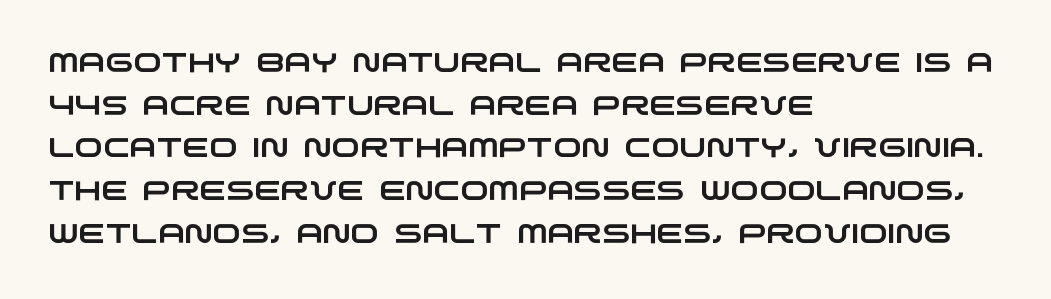
The image shows 27 px text type; set left-aligned, normal line spacing (1.58x), normal letter spacing, not underlined.
